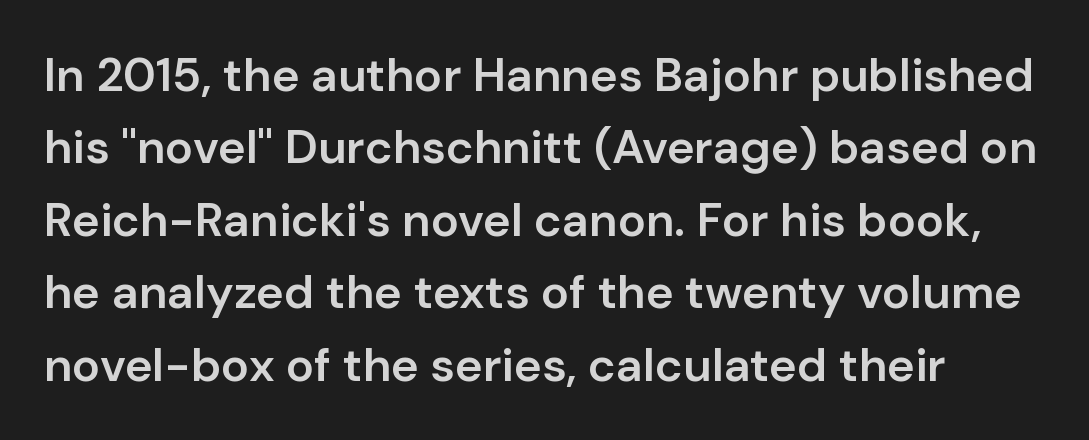
Baseline-to-baseline distance is the conventional proportion of letter height. Compared with an ordinary text face, these strokes are moderately heavier — a semibold. Here the glyphs are tracked normally, forming tight word shapes. The rendering uses natural spacing where letterforms have individual widths. Anything drawn beneath the words? Only blank space.
